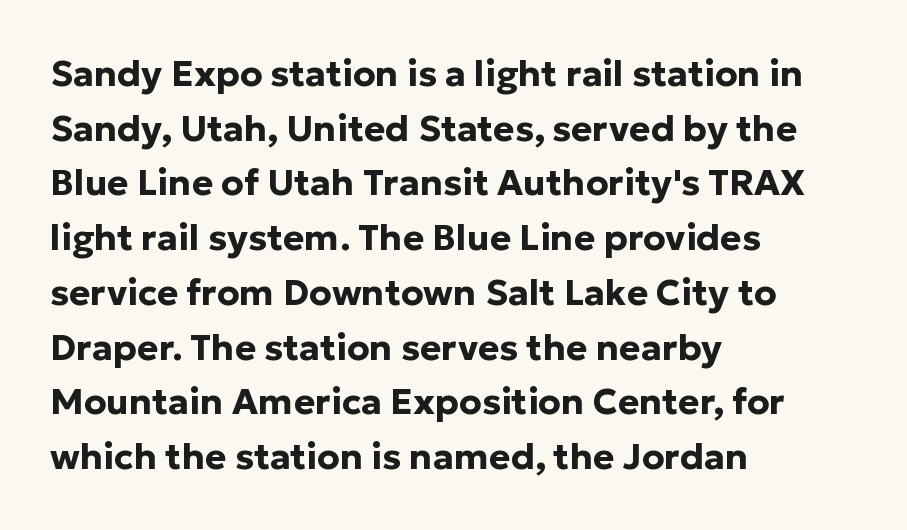
Q: Is the text bold? A: Yes.
Q: Is the text italic (slanted)? A: No, it is upright.
Q: Is the typeface a serif or a sans-serif typeface? A: Sans-serif.
Q: Is the text underlined? A: No.
Q: How is the paragraph aligned? A: Left-aligned.
Q: Is the spacing between letters normal or unusually wide? A: Normal.
Q: Is the spacing between lines tight, normal or loose? A: Normal.
Q: Width (condensed, normal, or wide)? A: Normal.
Q: Stroke contrast? A: Low.
Q: x-height? A: Medium.
Q: Monospaced? A: No.
